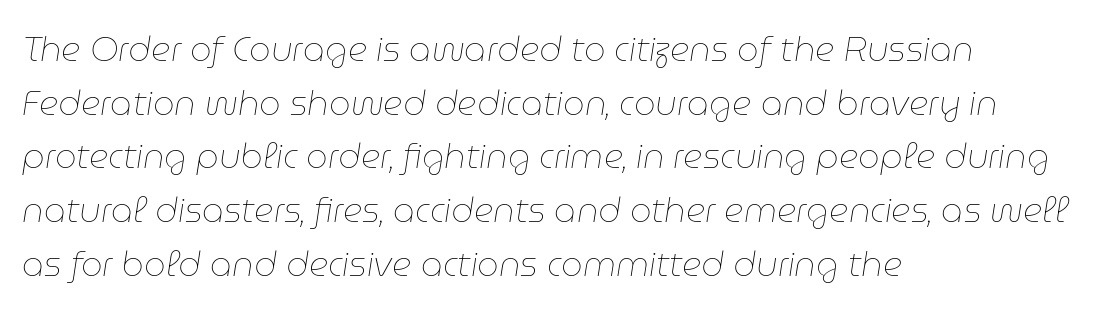
The paragraph shown leans on its left margin. No word sits above an underline. Emphasis-style slanted type is in use. The lines sit at an ordinary, default distance from one another. Short note: letters normally spaced. The font sits on the lighter half of the weight spectrum, regular included.
